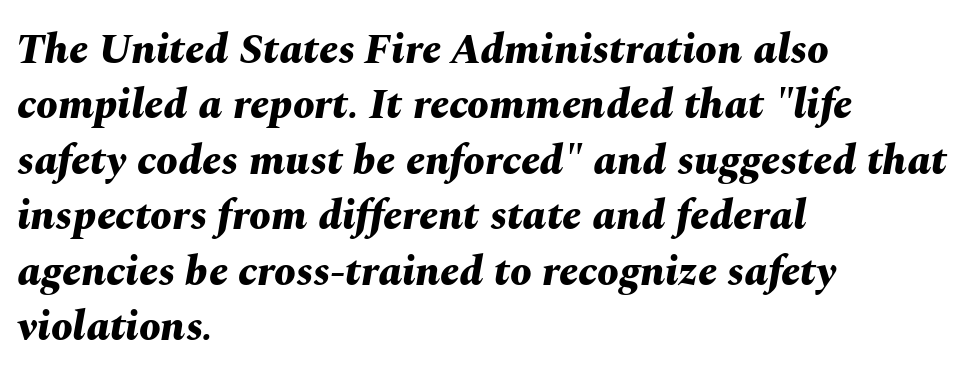
Q: Is the text bold? A: Yes.
Q: Is the text italic (slanted)? A: Yes, it leans right by about 10 degrees.
Q: Is the text underlined? A: No.
Q: How is the paragraph aligned? A: Left-aligned.
Q: Is the spacing between letters normal or unusually wide? A: Normal.
Q: Is the spacing between lines tight, normal or loose? A: Normal.
Q: Width (condensed, normal, or wide)? A: Normal.
Q: Stroke contrast? A: Medium.
Q: x-height? A: Medium.
Q: Monospaced? A: No.
